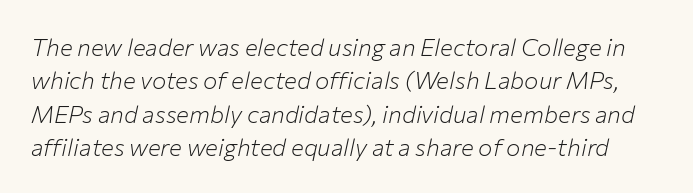
Q: Is the text bold? A: No.
Q: Is the text italic (slanted)? A: Yes, it leans right by about 12 degrees.
Q: Is the text underlined? A: No.
Q: Is the spacing between letters normal or unusually wide? A: Normal.
Q: Is the spacing between lines tight, normal or loose? A: Normal.
